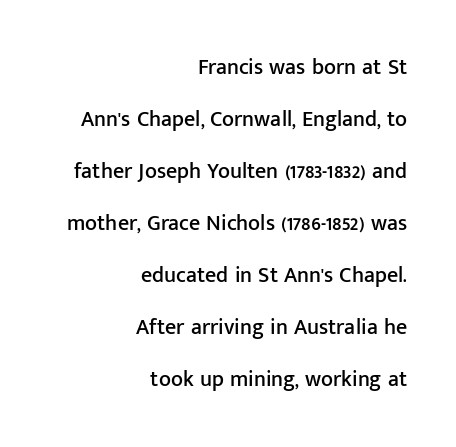
{"italic": "no", "underline": "no", "align": "right", "line_spacing": "loose", "line_spacing_ratio": 2.36, "letter_spacing": "normal", "letter_spacing_em": 0.0, "glyph_px": 22}
